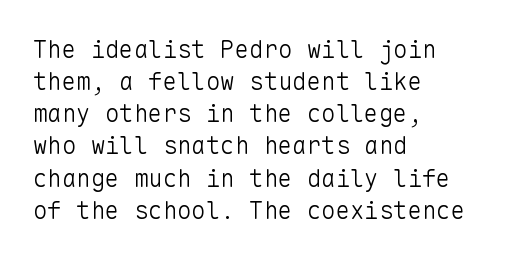
{"italic": "no", "bold": "no", "underline": "no", "align": "left", "line_spacing": "normal", "line_spacing_ratio": 1.34, "letter_spacing": "normal", "letter_spacing_em": 0.0, "glyph_px": 24}
